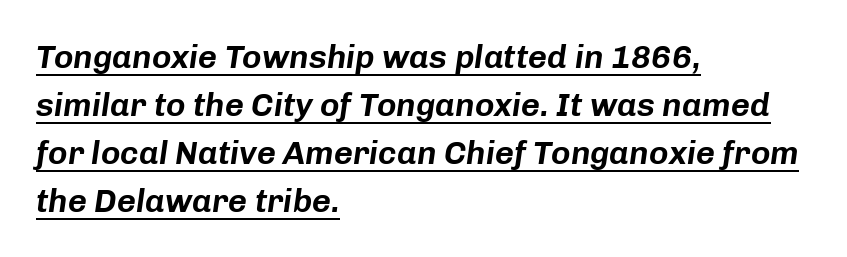
{"italic": "yes", "lean": "right", "slant_degrees": 8, "width": "normal", "stroke_contrast": "low", "x_height": "medium", "monospaced": "no", "underline": "yes", "align": "left", "line_spacing": "normal", "line_spacing_ratio": 1.45, "letter_spacing": "normal", "letter_spacing_em": 0.0, "glyph_px": 33}
